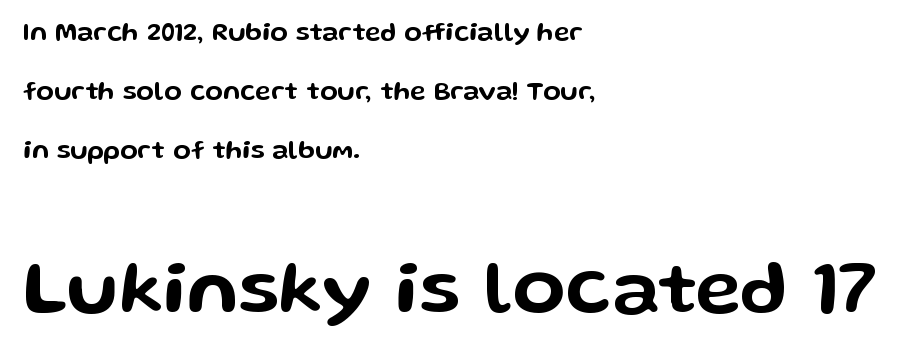
{"serif": "no", "italic": "no", "width": "wide", "stroke_contrast": "low", "x_height": "medium", "monospaced": "no", "underline": "no", "align": "left", "line_spacing": "loose", "line_spacing_ratio": 2.26, "letter_spacing": "normal", "letter_spacing_em": 0.0, "larger_block": "second", "size_ratio": 2.96, "glyph_px": 77}
